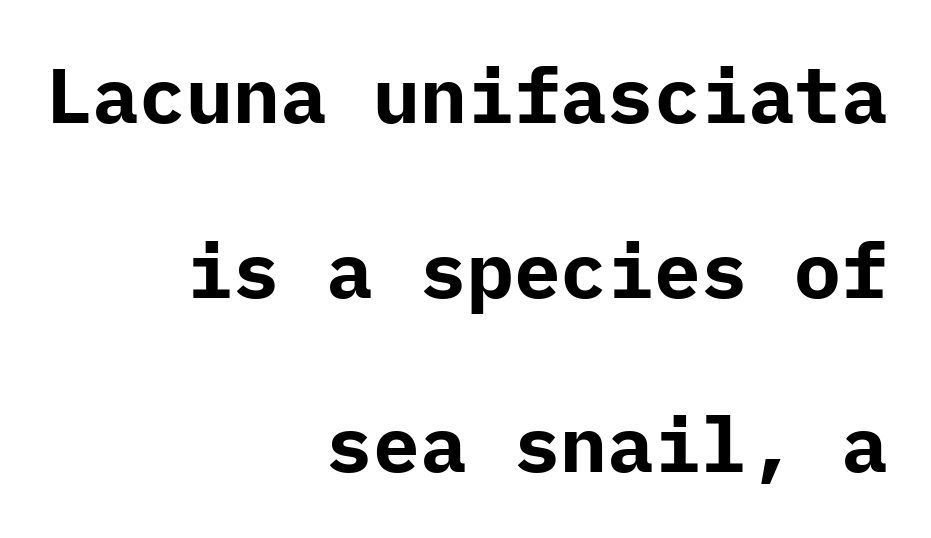
{"serif": "no", "italic": "no", "bold": "yes", "weight": "bold", "width": "normal", "stroke_contrast": "low", "x_height": "medium", "underline": "no", "align": "right", "line_spacing": "loose", "line_spacing_ratio": 2.24, "letter_spacing": "normal", "letter_spacing_em": 0.0, "glyph_px": 78}
